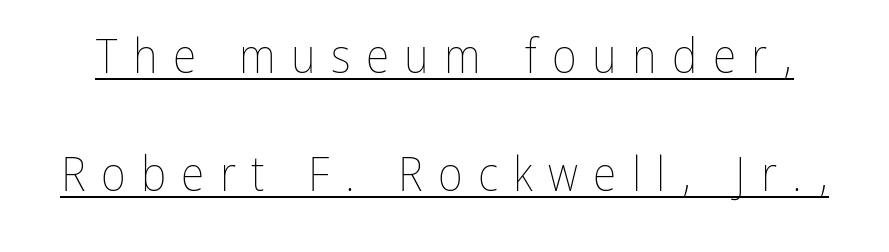
The image shows 48 px thin, condensed type, upright; set loose line spacing (2.46x), unusually wide letter spacing (+0.32 em), underlined; low stroke contrast and a medium x-height.
